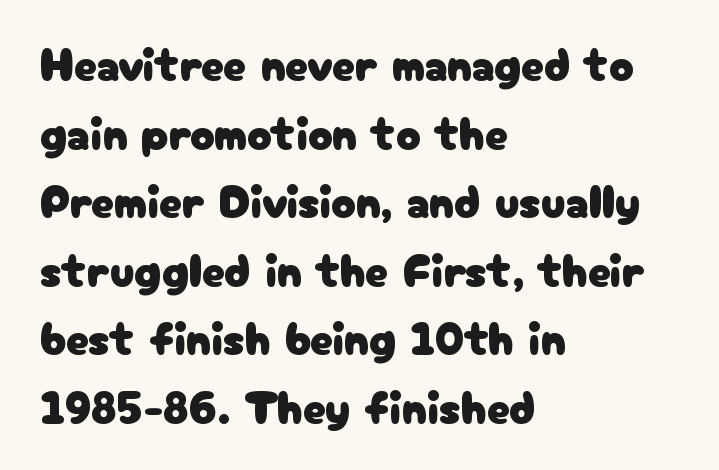
Q: Is the text italic (slanted)? A: No, it is upright.
Q: Is the typeface a serif or a sans-serif typeface? A: Sans-serif.
Q: Is the text underlined? A: No.
Q: How is the paragraph aligned? A: Left-aligned.
Q: Is the spacing between letters normal or unusually wide? A: Normal.
Q: Is the spacing between lines tight, normal or loose? A: Normal.
Q: Width (condensed, normal, or wide)? A: Normal.
Q: Stroke contrast? A: Low.
Q: x-height? A: Medium.
Q: Monospaced? A: No.
